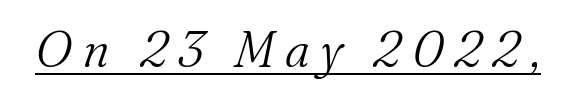
The image shows 51 px light serif type, italic (leaning right); set unusually wide letter spacing (+0.21 em), underlined; medium stroke contrast and a small x-height.
